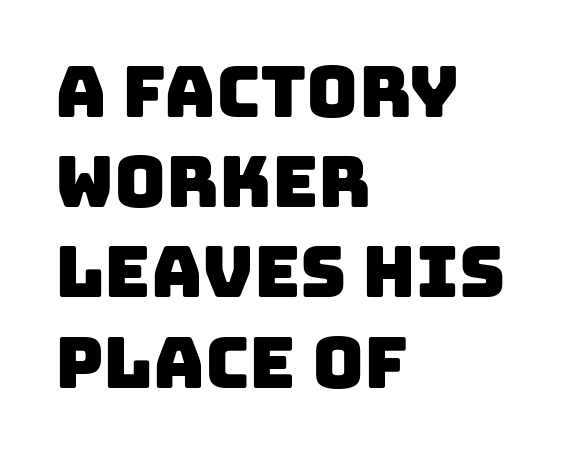
{"serif": "no", "width": "normal", "stroke_contrast": "low", "x_height": "large", "monospaced": "no", "underline": "no", "align": "left", "line_spacing": "normal", "line_spacing_ratio": 1.27, "letter_spacing": "normal", "letter_spacing_em": 0.0, "glyph_px": 71}
